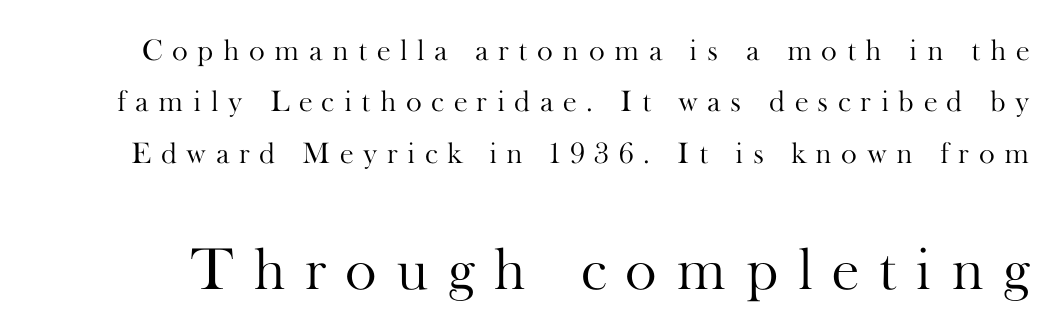
Characters follow at a spacing far wider than the type designer built in. Lines of text with bare space underneath. Two sizes are in play, and the larger belongs to the second block. These lines are composed in type with serifs. A roman cut, with each character standing at attention.
